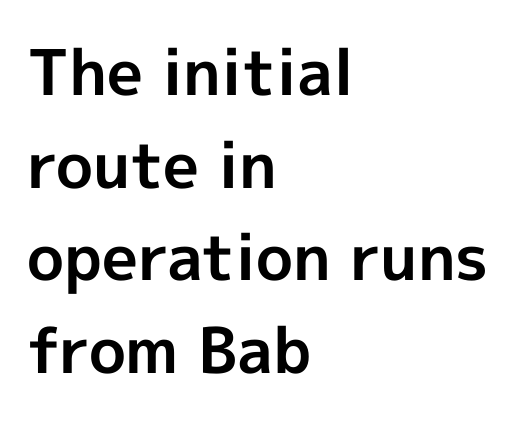
The image shows 63 px bold sans-serif type, upright; set left-aligned, normal line spacing (1.47x), normal letter spacing, not underlined; a medium x-height.
